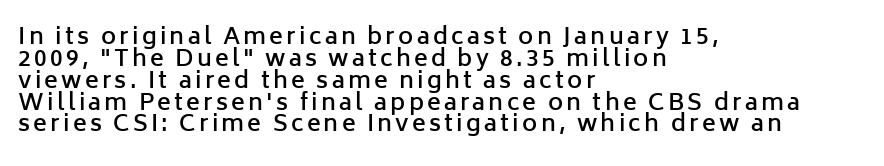
The image shows 23 px text type, upright; set left-aligned, tight line spacing (0.95x), not underlined.
